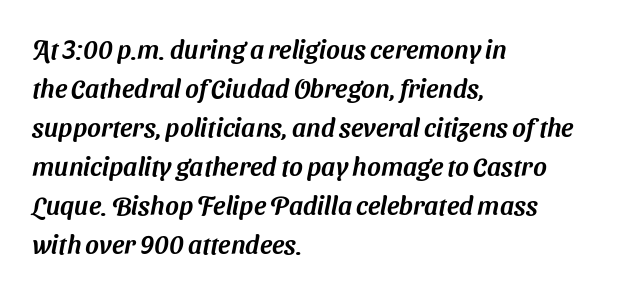
The image shows 26 px text type; set left-aligned, normal line spacing (1.5x), normal letter spacing, not underlined.
